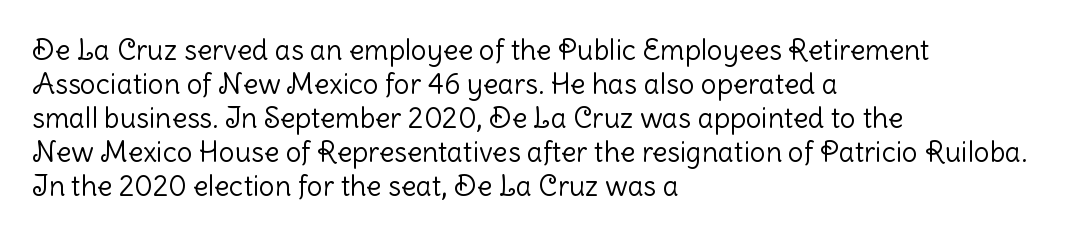
Spacing verdict: proportional, widths tailored to each character. Unbolded letterforms with no extra heft. Is the block centered? No — it sits flush against the left margin. Words appear dense and cohesive because spacing is normal. Nope, not italic — everything's standing straight. Are there feet on the stems? There aren't — it's a sans.
